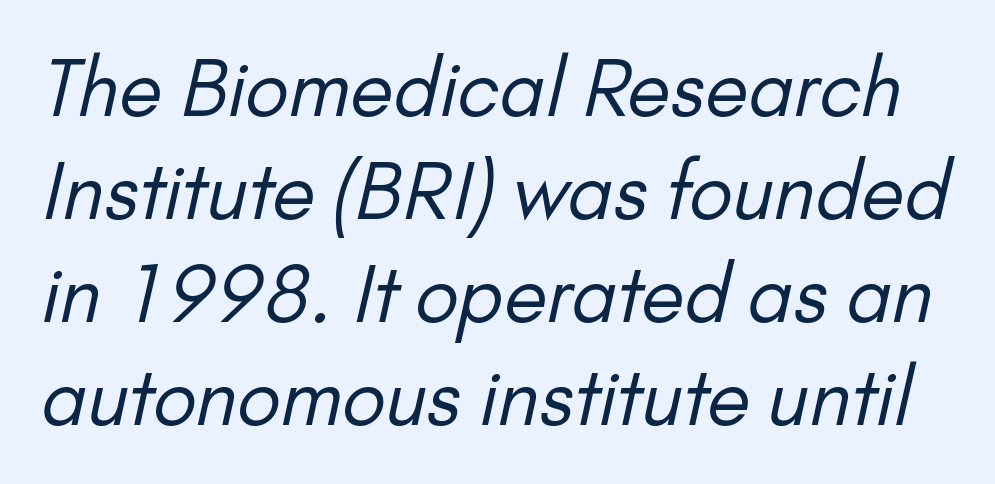
{"serif": "no", "bold": "no", "weight": "regular", "width": "normal", "stroke_contrast": "low", "x_height": "small", "monospaced": "no", "underline": "no", "line_spacing": "normal", "line_spacing_ratio": 1.32, "letter_spacing": "normal", "letter_spacing_em": 0.0, "glyph_px": 78}
